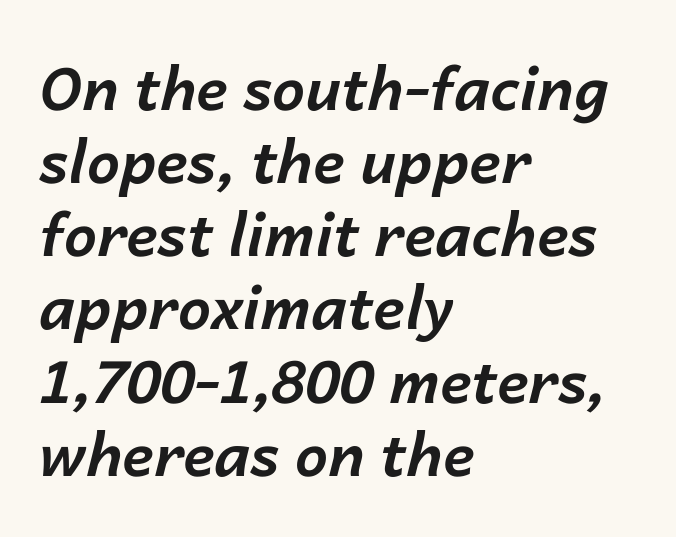
{"italic": "yes", "lean": "right", "slant_degrees": 14, "bold": "yes", "weight": "bold", "width": "normal", "stroke_contrast": "low", "x_height": "medium", "monospaced": "no", "underline": "no", "align": "left", "line_spacing_ratio": 1.24, "letter_spacing": "normal", "letter_spacing_em": 0.0, "glyph_px": 59}
